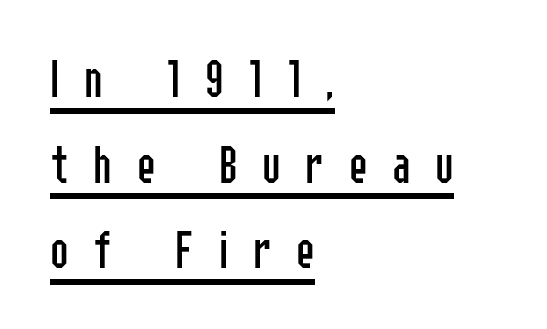
Q: Is the text bold? A: No.
Q: Is the text italic (slanted)? A: No, it is upright.
Q: Is the typeface a serif or a sans-serif typeface? A: Sans-serif.
Q: Is the text underlined? A: Yes.
Q: How is the paragraph aligned? A: Left-aligned.
Q: Is the spacing between letters normal or unusually wide? A: Unusually wide.
Q: Is the spacing between lines tight, normal or loose? A: Normal.
Q: Width (condensed, normal, or wide)? A: Condensed.
Q: Stroke contrast? A: Low.
Q: x-height? A: Medium.
Q: Monospaced? A: No.
